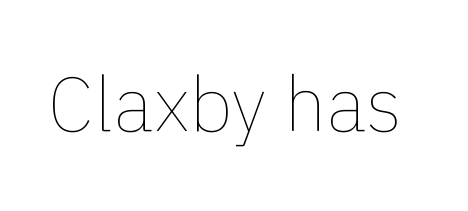
Ordinary non-slanted type is in use. Stroke mass is kept to a normal reading level or below. The face used here is proportionally spaced, like ordinary book or web type. The rendering keeps characters at their native spacing.
